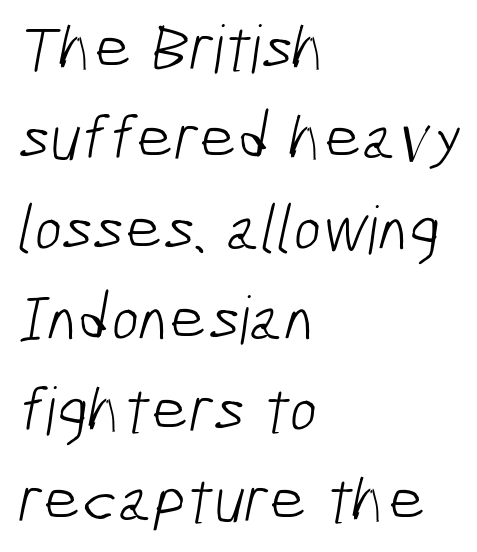
The passage shown is typeset with a sans-serif family. These lines are rendered in a variable-pitch font. Compared with a centered layout, this one pins lines to the left instead. Notice how descenders clear the ascenders below comfortably — that's standard leading. Short note: letters normally spaced.
